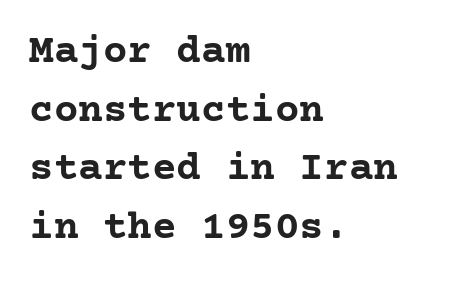
{"serif": "yes", "italic": "no", "bold": "yes", "weight": "semibold", "width": "normal", "stroke_contrast": "low", "x_height": "medium", "underline": "no", "align": "left", "line_spacing": "normal", "line_spacing_ratio": 1.43, "letter_spacing": "normal", "letter_spacing_em": 0.0, "glyph_px": 41}
